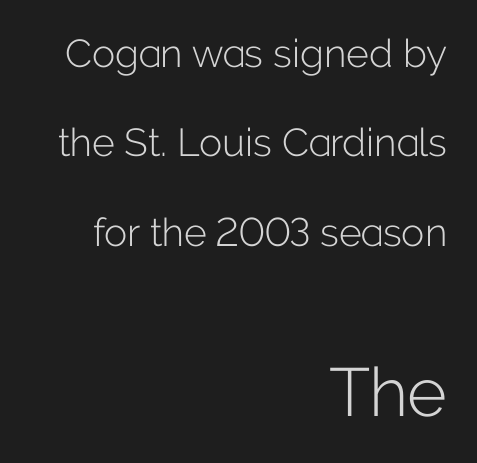
Q: Is the text bold? A: No.
Q: Is the text italic (slanted)? A: No, it is upright.
Q: Is the typeface a serif or a sans-serif typeface? A: Sans-serif.
Q: Is the text underlined? A: No.
Q: How is the paragraph aligned? A: Right-aligned.
Q: Is the spacing between letters normal or unusually wide? A: Normal.
Q: Is the spacing between lines tight, normal or loose? A: Loose.
Q: Which block of text is set in a larger size, the first (top) or the second (bottom)? A: The second (bottom) one.
Q: Width (condensed, normal, or wide)? A: Normal.
Q: Stroke contrast? A: Low.
Q: x-height? A: Medium.
Q: Monospaced? A: No.
